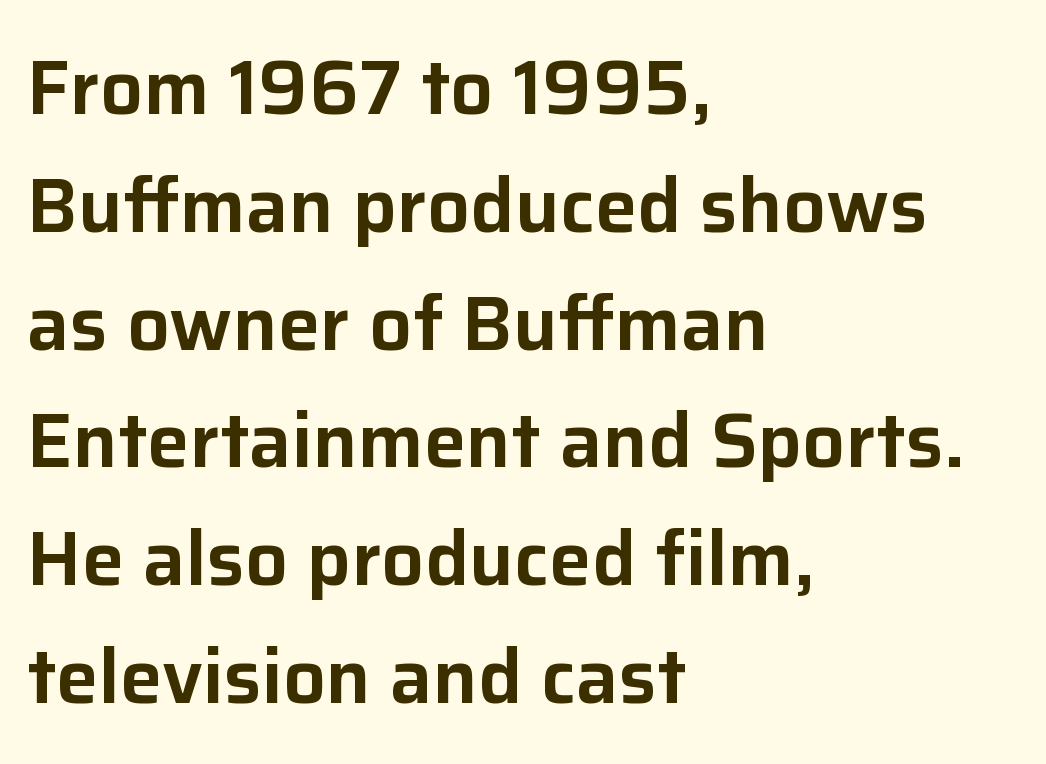
How would I describe the line gaps? Plain and ordinary. These lines stack with their left ends in a neat column. Examine the stroke ends and you'll find no serifs. How are the letters spaced? Ordinarily, with no added tracking. Italic? Not at all — the glyphs are vertical.
